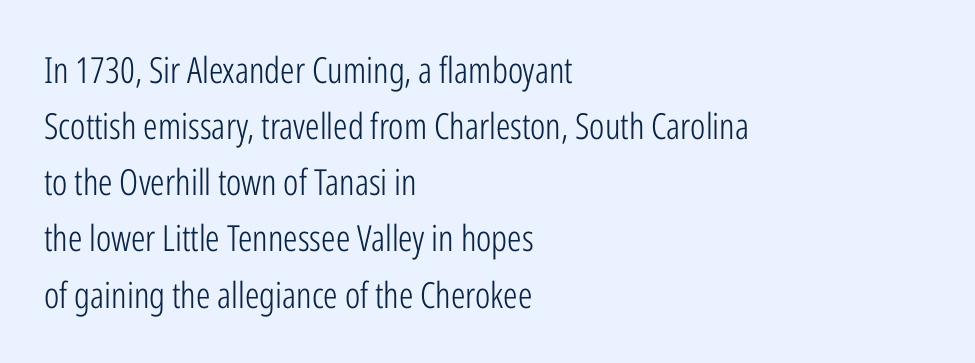
Q: Is the text bold? A: No.
Q: Is the text italic (slanted)? A: No, it is upright.
Q: Is the typeface a serif or a sans-serif typeface? A: Sans-serif.
Q: Is the text underlined? A: No.
Q: How is the paragraph aligned? A: Left-aligned.
Q: Is the spacing between letters normal or unusually wide? A: Normal.
Q: Is the spacing between lines tight, normal or loose? A: Normal.
Q: Width (condensed, normal, or wide)? A: Condensed.
Q: Stroke contrast? A: Low.
Q: x-height? A: Medium.
Q: Monospaced? A: No.
